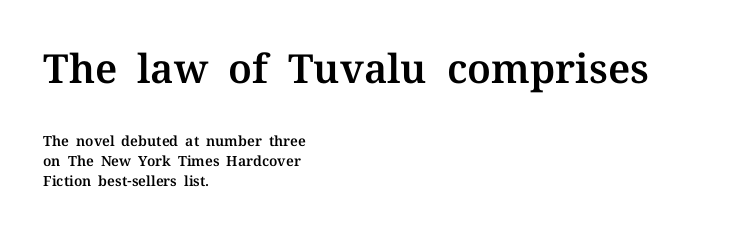
{"serif": "yes", "italic": "no", "width": "normal", "stroke_contrast": "medium", "x_height": "medium", "monospaced": "no", "underline": "no", "align": "left", "line_spacing": "normal", "line_spacing_ratio": 1.43, "letter_spacing": "normal", "letter_spacing_em": 0.0, "larger_block": "first", "size_ratio": 2.86, "glyph_px": 40}
